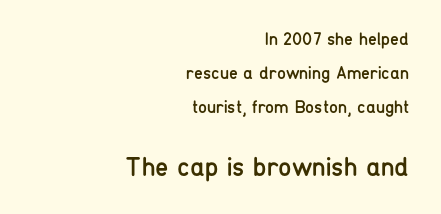
Q: Is the text bold? A: No.
Q: Is the text italic (slanted)? A: No, it is upright.
Q: Is the text underlined? A: No.
Q: How is the paragraph aligned? A: Right-aligned.
Q: Is the spacing between letters normal or unusually wide? A: Normal.
Q: Which block of text is set in a larger size, the first (top) or the second (bottom)? A: The second (bottom) one.
